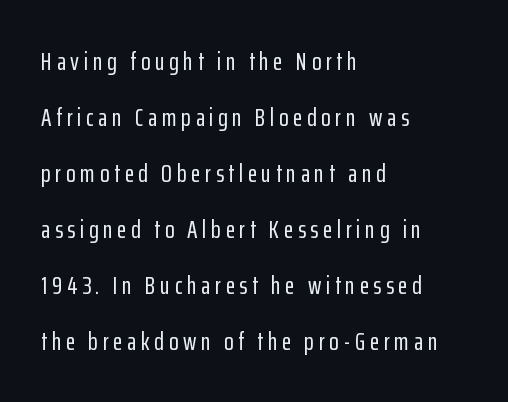
Q: Is the text italic (slanted)? A: No, it is upright.
Q: Is the text underlined? A: No.
Q: How is the paragraph aligned? A: Left-aligned.
Q: Is the spacing between lines tight, normal or loose? A: Loose.
